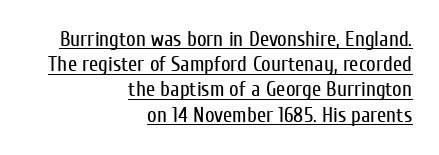
The image shows 21 px text type, upright; set right-aligned, line spacing 1.2x, normal letter spacing, underlined.
